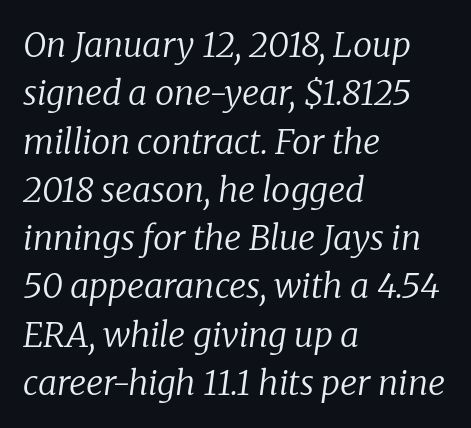
{"serif": "yes", "italic": "yes", "lean": "right", "slant_degrees": 8, "bold": "no", "weight": "regular", "width": "normal", "stroke_contrast": "low", "x_height": "medium", "monospaced": "no", "underline": "no", "align": "left", "line_spacing": "normal", "line_spacing_ratio": 1.42, "letter_spacing": "normal", "letter_spacing_em": 0.0, "glyph_px": 34}
